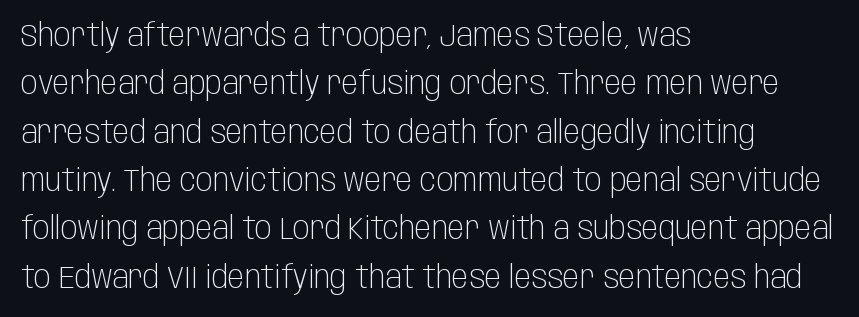
The gap between lines stays unmarked. This block has exactly the height ordinary leading produces. Is the letter spacing exaggerated? No — it looks like the ordinary default. The letters carry no serifs — their stems end cleanly without finishing strokes. Vertical strokes here are truly vertical.
